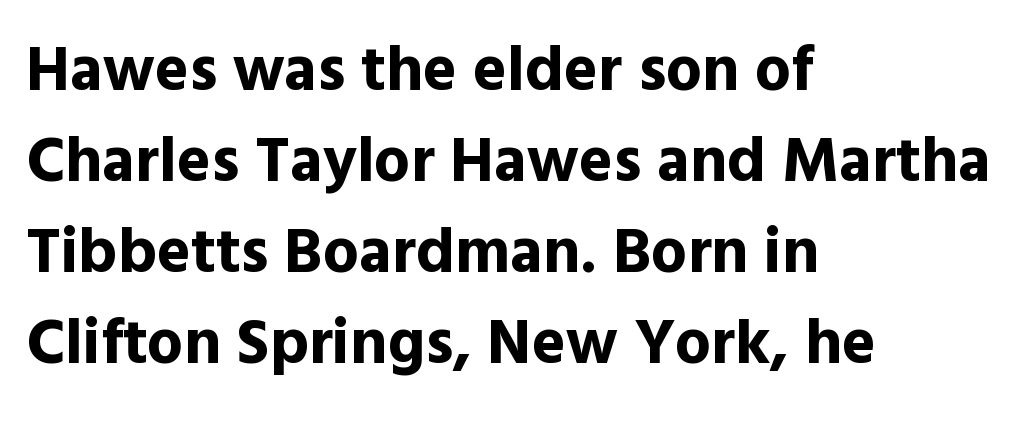
{"serif": "no", "italic": "no", "bold": "yes", "weight": "bold", "width": "normal", "x_height": "medium", "monospaced": "no", "underline": "no", "align": "left", "line_spacing": "normal", "line_spacing_ratio": 1.42, "letter_spacing": "normal", "letter_spacing_em": 0.0, "glyph_px": 64}
